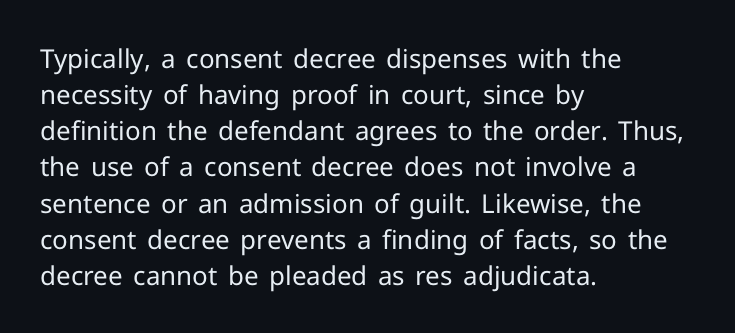
The image shows 26 px text type, upright; set left-aligned, normal line spacing (1.39x), normal letter spacing, not underlined.
